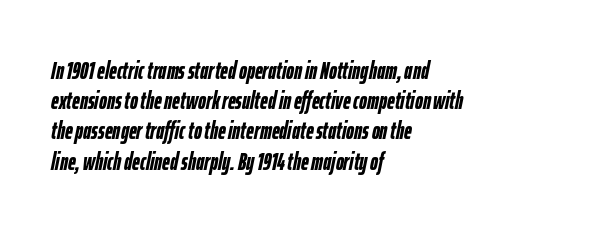
Q: Is the text bold? A: Yes.
Q: Is the text italic (slanted)? A: Yes, it leans right by about 12 degrees.
Q: Is the text underlined? A: No.
Q: How is the paragraph aligned? A: Left-aligned.
Q: Is the spacing between letters normal or unusually wide? A: Normal.
Q: Is the spacing between lines tight, normal or loose? A: Normal.
